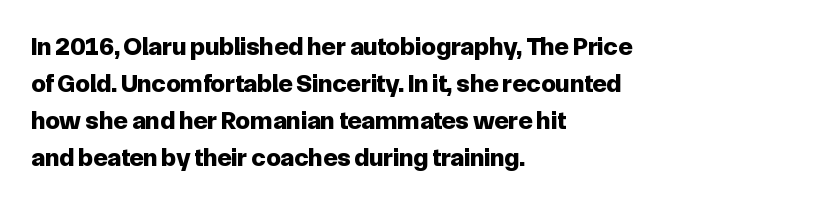
These words are printed bold, with thick strokes throughout. Between one letter and the next there's only the usual sliver of space. The letters stand straight up with perfectly vertical stems. The rendering anchors every line to the left-hand side. The leading is moderate, giving the passage an even texture.
